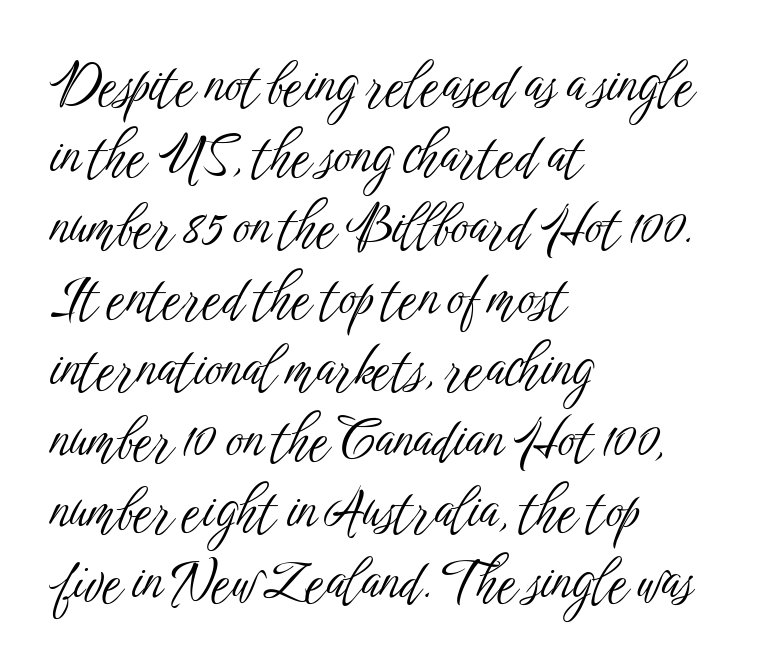
Q: Is the text bold? A: No.
Q: Is the text italic (slanted)? A: Yes.
Q: Is the typeface a serif or a sans-serif typeface? A: Sans-serif.
Q: Is the text underlined? A: No.
Q: How is the paragraph aligned? A: Left-aligned.
Q: Is the spacing between letters normal or unusually wide? A: Normal.
Q: Is the spacing between lines tight, normal or loose? A: Normal.
Q: Width (condensed, normal, or wide)? A: Condensed.
Q: Stroke contrast? A: Low.
Q: x-height? A: Medium.
Q: Monospaced? A: No.
